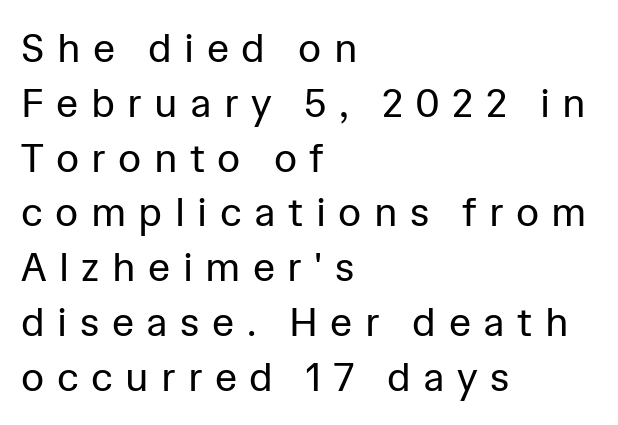
The image shows 40 px regular-weight sans-serif type, upright; set left-aligned, normal line spacing (1.37x), unusually wide letter spacing (+0.31 em), not underlined; low stroke contrast and a medium x-height.
